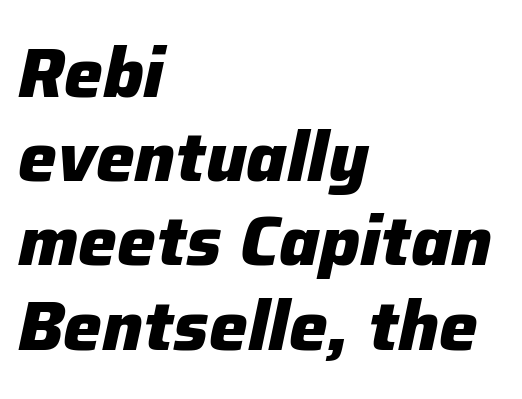
Q: Is the text bold? A: Yes.
Q: Is the text italic (slanted)? A: Yes, it leans right by about 12 degrees.
Q: Is the text underlined? A: No.
Q: How is the paragraph aligned? A: Left-aligned.
Q: Is the spacing between letters normal or unusually wide? A: Normal.
Q: Width (condensed, normal, or wide)? A: Normal.
Q: Stroke contrast? A: Low.
Q: x-height? A: Medium.
Q: Monospaced? A: No.
